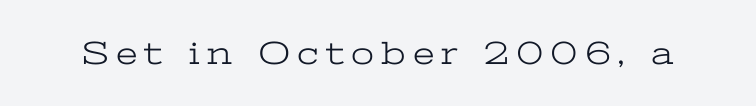
Has an underline been added? It has not. Small tapered or slab feet sit at the stroke ends, so this counts as serif. Designer's note — italics off, roman on. The horizontal fit of the characters is loose and conspicuously gappy. These glyphs show unthickened strokes, regular width or finer. This sample has the flowing, uneven cadence of proportional lettering.
